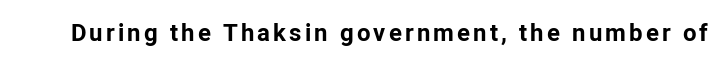
The image shows 24 px bold type, upright; set not underlined.
